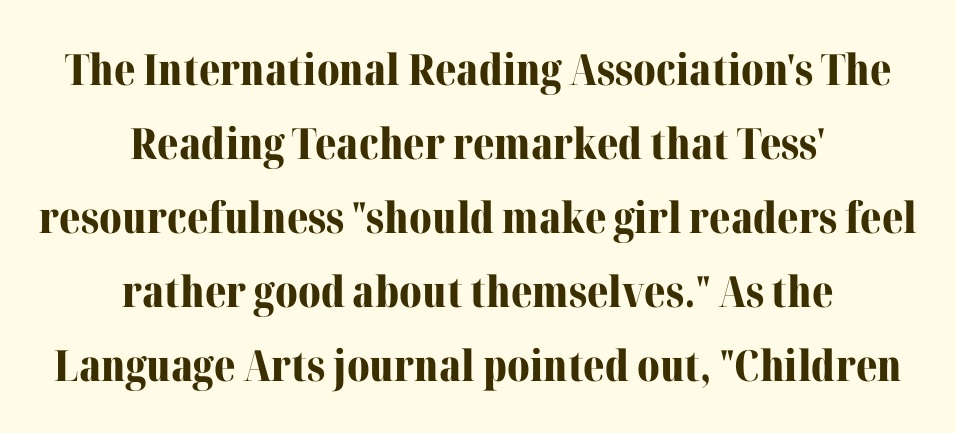
The glyphs have the mass of a bold cut. This is the regular roman posture of the typeface. Are there feet on the stems? There are — it's a serif. Spacing verdict: proportional, widths tailored to each character.
